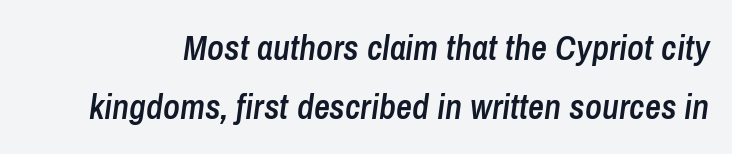
{"italic": "yes", "lean": "right", "slant_degrees": 8, "bold": "semi", "weight": "semibold", "width": "condensed", "stroke_contrast": "low", "x_height": "medium", "monospaced": "no", "underline": "no", "line_spacing": "normal", "line_spacing_ratio": 1.7, "letter_spacing": "normal", "letter_spacing_em": 0.0, "glyph_px": 35}
